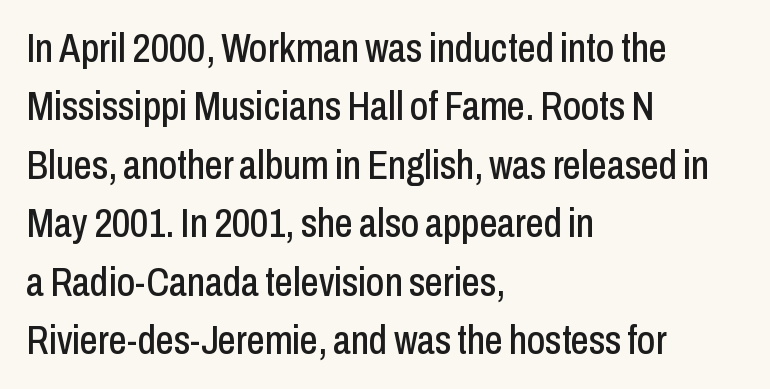
Looks like regular typesetting: each glyph gets only the width it needs. A normal amount of white space separates one row of letters from the next. This is roman type, the default non-slanted kind. Descender tails drop into unmarked territory.
